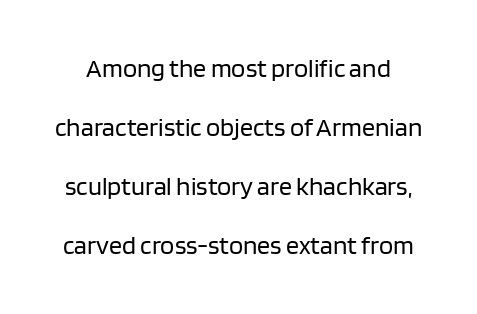
Q: Is the text bold? A: No.
Q: Is the text italic (slanted)? A: No, it is upright.
Q: Is the text underlined? A: No.
Q: Is the spacing between letters normal or unusually wide? A: Normal.
Q: Is the spacing between lines tight, normal or loose? A: Loose.
